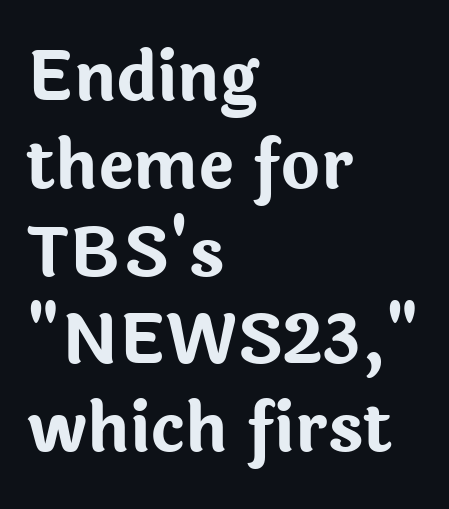
The image shows 67 px bold sans-serif type, upright; set left-aligned, normal line spacing (1.31x), normal letter spacing, not underlined; low stroke contrast and a medium x-height.
